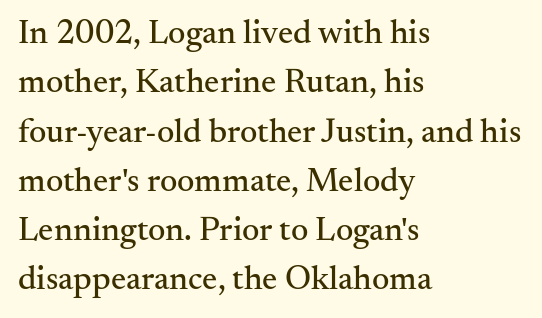
The image shows 34 px serif type, upright; set left-aligned, normal line spacing (1.45x), normal letter spacing, not underlined; medium stroke contrast and a small x-height.
